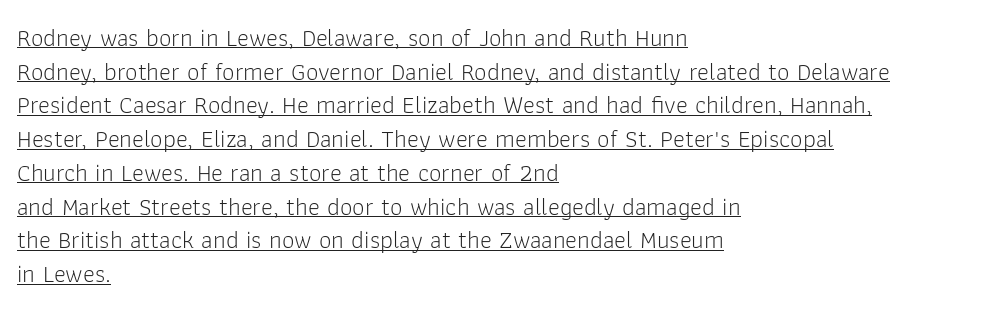
Q: Is the text bold? A: No.
Q: Is the text italic (slanted)? A: No, it is upright.
Q: Is the text underlined? A: Yes.
Q: How is the paragraph aligned? A: Left-aligned.
Q: Is the spacing between letters normal or unusually wide? A: Normal.
Q: Is the spacing between lines tight, normal or loose? A: Normal.
